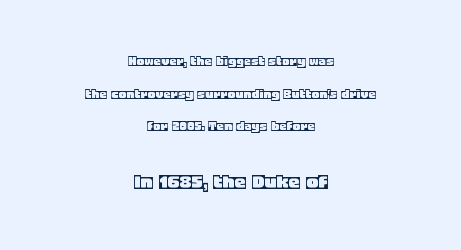
The image shows 23 px text type, upright; set centered, loose line spacing (2.18x), normal letter spacing, not underlined; the second (bottom) block is 1.53x larger.
